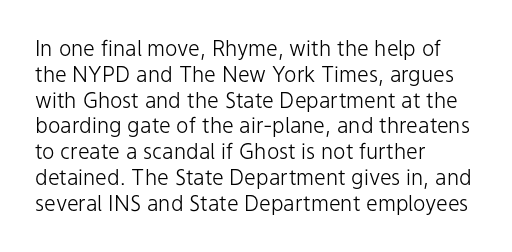
{"italic": "no", "bold": "no", "underline": "no", "align": "left", "line_spacing_ratio": 1.23, "letter_spacing": "normal", "letter_spacing_em": 0.0, "glyph_px": 21}
